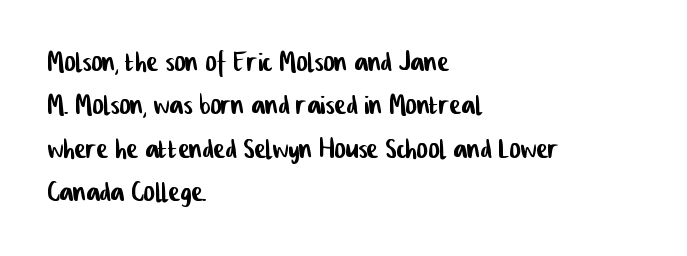
{"serif": "no", "width": "condensed", "stroke_contrast": "low", "x_height": "medium", "monospaced": "no", "underline": "no", "align": "left", "line_spacing_ratio": 1.24, "letter_spacing": "normal", "letter_spacing_em": 0.0, "glyph_px": 35}
